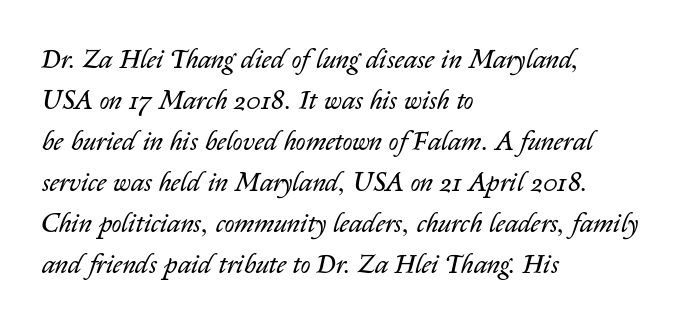
Honestly, there is no underline to notice here at all. The typeface has the unassuming heft of standard copy or less. Quick note: italic. How are the letters spaced? Ordinarily, with no added tracking. The ragged edge is on the right, which tells us the setting is flush left.
